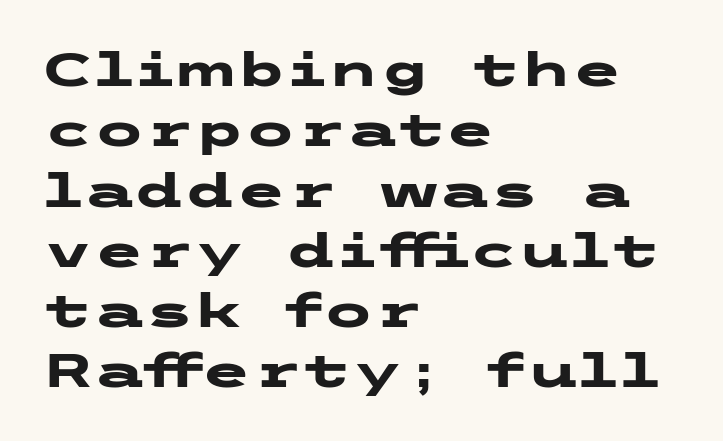
The image shows 46 px heavy, wide sans-serif type, upright; set left-aligned, normal line spacing (1.31x), normal letter spacing, not underlined; low stroke contrast and a medium x-height.
